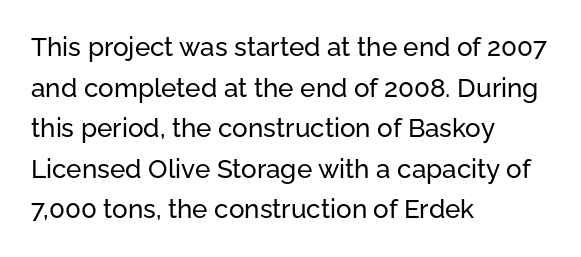
Q: Is the text italic (slanted)? A: No, it is upright.
Q: Is the text underlined? A: No.
Q: How is the paragraph aligned? A: Left-aligned.
Q: Is the spacing between letters normal or unusually wide? A: Normal.
Q: Is the spacing between lines tight, normal or loose? A: Normal.
